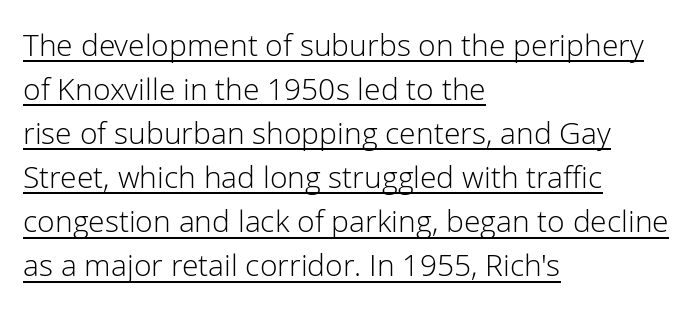
The image shows 30 px light sans-serif type, upright; set left-aligned, normal line spacing (1.47x), normal letter spacing, underlined; low stroke contrast and a medium x-height.
